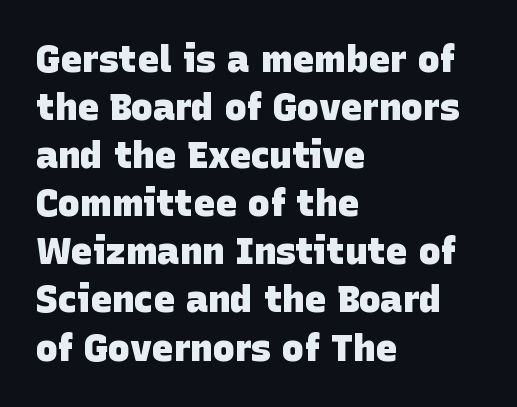
The passage is arranged the way most books set body copy — flush left. This sample uses a sans-serif face. The passage shown is emphatically bold. Words appear dense and cohesive because spacing is normal. Do the characters align in a grid? No, the font is proportional. Regarding leading, the lines here are spaced in the standard way.
